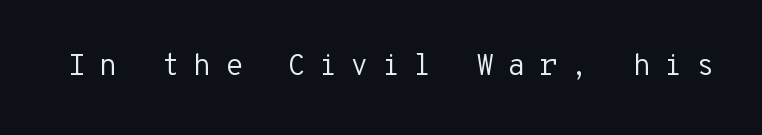
The image shows 30 px regular-weight sans-serif type, upright, monospaced; set unusually wide letter spacing (+0.43 em), not underlined; low stroke contrast and a medium x-height.
